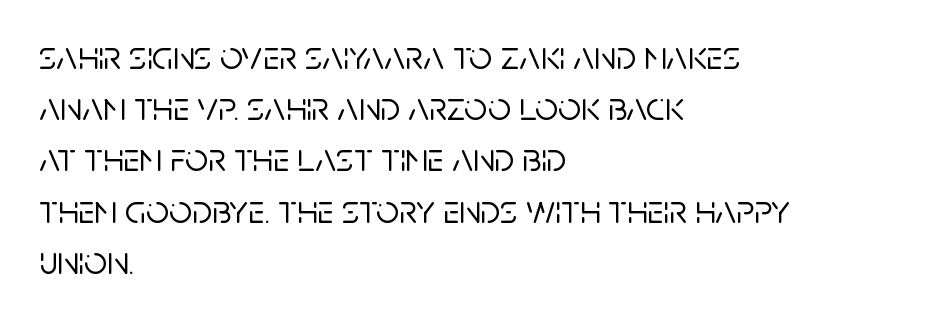
The image shows 40 px sans-serif type, upright; set left-aligned, normal line spacing (1.28x), normal letter spacing, not underlined; low stroke contrast and a large x-height.
